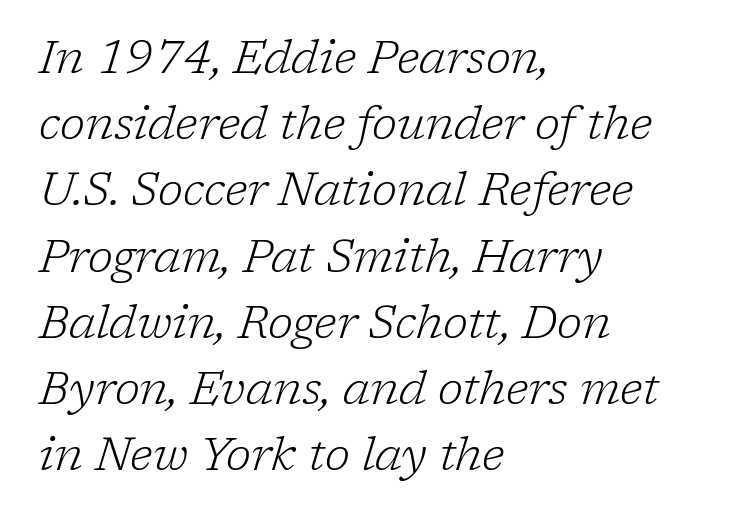
{"serif": "yes", "italic": "yes", "lean": "right", "slant_degrees": 17, "bold": "no", "weight": "light", "width": "normal", "stroke_contrast": "low", "x_height": "medium", "monospaced": "no", "underline": "no", "align": "left", "line_spacing": "normal", "line_spacing_ratio": 1.44, "letter_spacing": "normal", "letter_spacing_em": 0.0, "glyph_px": 46}
